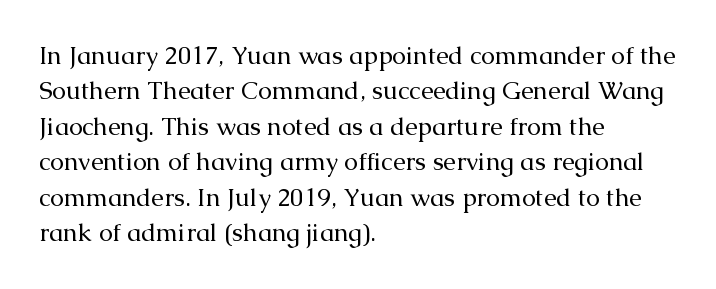
Plain, unruled lines of type. Is the type heavy? It reads as light-to-regular instead. Interline gaps are of average width in this sample. In terms of posture, this sample is upright. These lines are set flush left with a ragged right edge. Nothing unusual about the tracking: characters are spaced as the font intends.
